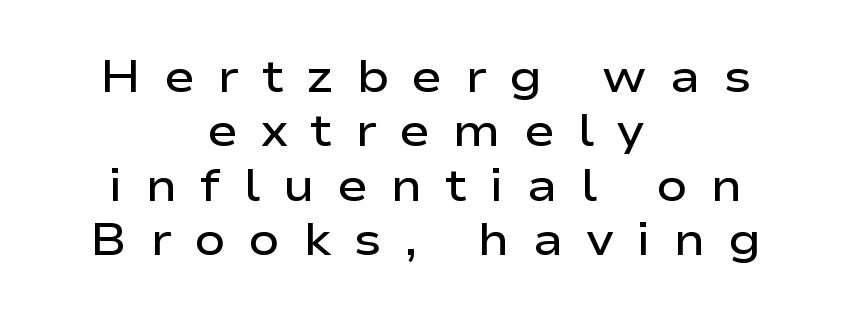
{"serif": "no", "italic": "no", "bold": "semi", "weight": "semibold", "width": "wide", "stroke_contrast": "low", "x_height": "medium", "monospaced": "no", "underline": "no", "align": "center", "line_spacing_ratio": 1.18, "letter_spacing": "wide", "letter_spacing_em": 0.49, "glyph_px": 46}
